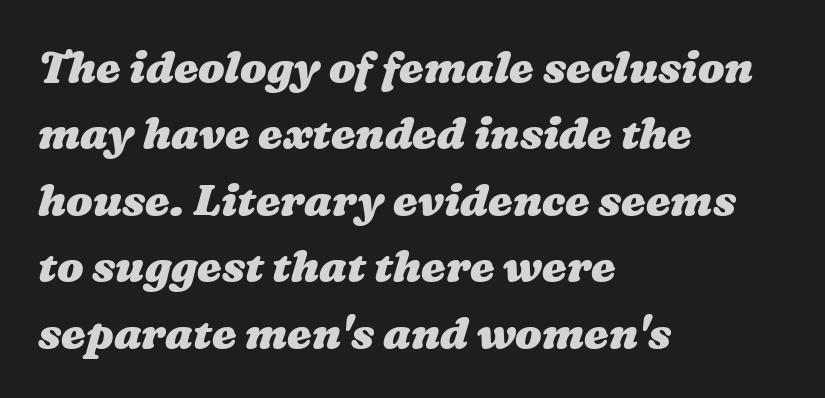
The image shows 44 px heavy, wide type; set left-aligned, normal line spacing (1.51x), normal letter spacing, not underlined; medium stroke contrast and a medium x-height.
